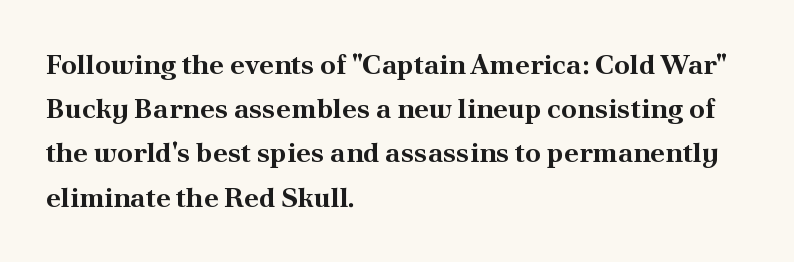
Does extra space separate the letters? No, they use regular spacing. Teacher's note: observe the even left margin — that is flush-left alignment. The words here are not underlined. Every letter is thick-stroked: bold, no question. Typographically, this falls in the serif category.
